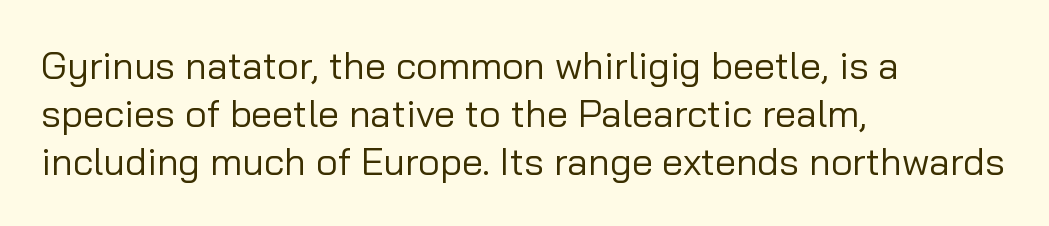
Vertical strokes here are truly vertical. Here the designer chose a conventional face with non-uniform glyph widths. A light-to-regular cut is what we see here. If you drew a ruler down the left edge, every line would touch it. The rendering keeps characters at their native spacing. Check where the strokes stop: nothing finishes them off — pure sans.
